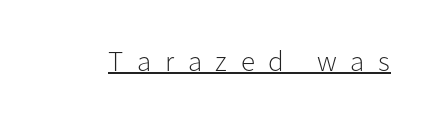
The image shows 29 px light sans-serif type, upright; set unusually wide letter spacing (+0.47 em), underlined; low stroke contrast and a medium x-height.
